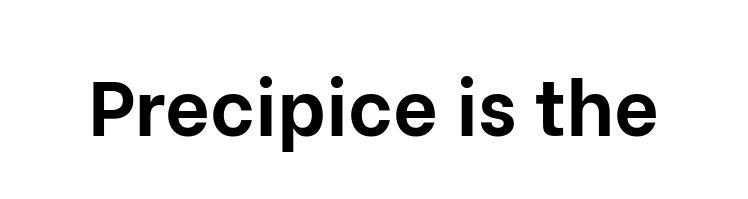
If you drew a line through each stem, it would be perfectly vertical. The line texture is even and compact thanks to regular tracking. Every letter is thick-stroked: bold, no question. Classification — sans serif.
